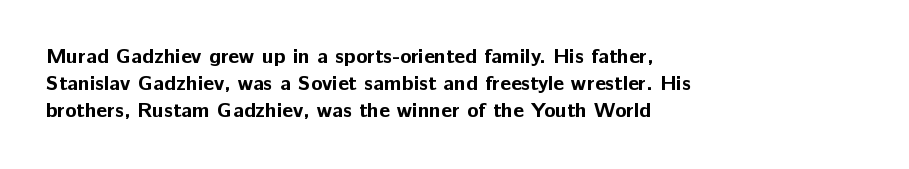
The image shows 21 px bold type, upright; set left-aligned, normal line spacing (1.29x), normal letter spacing, not underlined.
